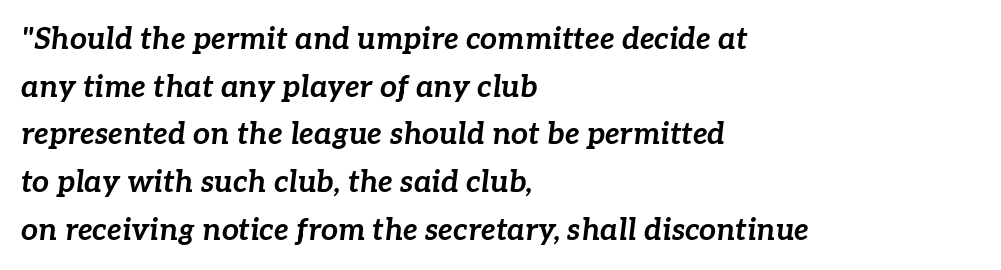
Character widths vary here, with narrow letters taking less room than wide ones. Descenders are the only things crossing below the line. The text carries the slant typical of an italic or oblique font. The letterforms sit shoulder to shoulder at normal distance. Every letter is thick-stroked: bold, no question.
